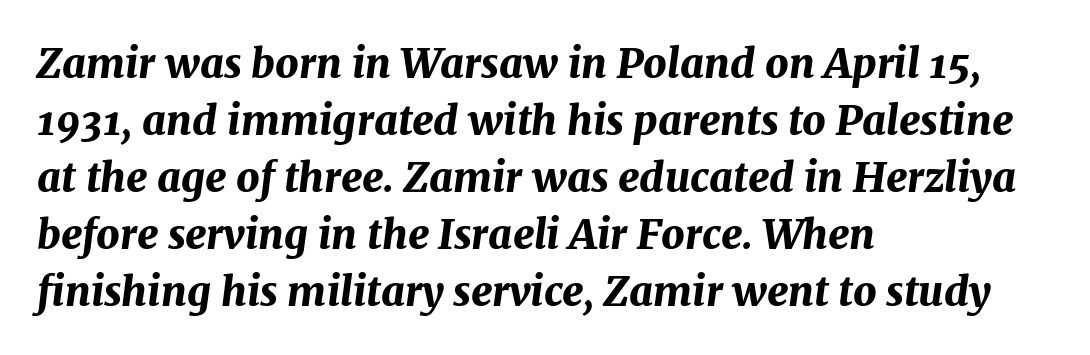
Notice how thick the strokes are: this is what a full bold looks like. Is the block centered? No — it sits flush against the left margin. The specimen reads as italic at a glance. The gap between lines stays unmarked. Letter spacing: default.
